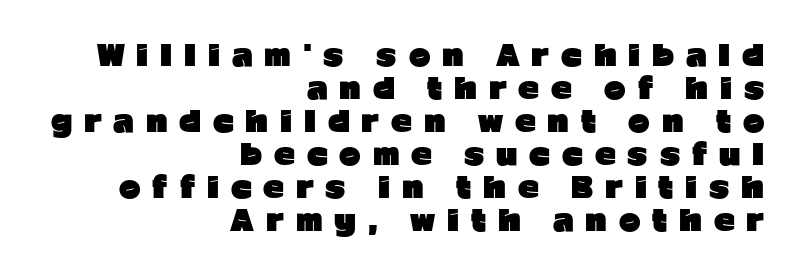
The image shows 29 px heavy sans-serif type, upright; set right-aligned, tight line spacing (1.14x), unusually wide letter spacing (+0.41 em), not underlined; low stroke contrast and a medium x-height.
